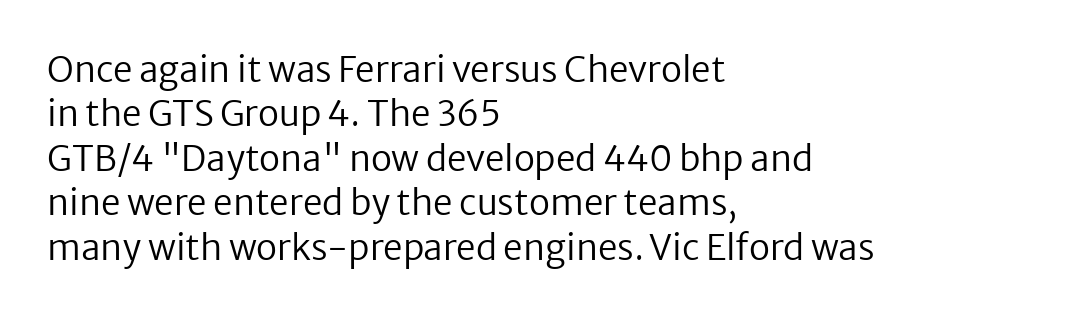
Q: Is the text bold? A: No.
Q: Is the text italic (slanted)? A: No, it is upright.
Q: Is the typeface a serif or a sans-serif typeface? A: Sans-serif.
Q: Is the text underlined? A: No.
Q: How is the paragraph aligned? A: Left-aligned.
Q: Is the spacing between letters normal or unusually wide? A: Normal.
Q: Is the spacing between lines tight, normal or loose? A: Normal.
Q: Width (condensed, normal, or wide)? A: Normal.
Q: Stroke contrast? A: Low.
Q: x-height? A: Medium.
Q: Monospaced? A: No.
